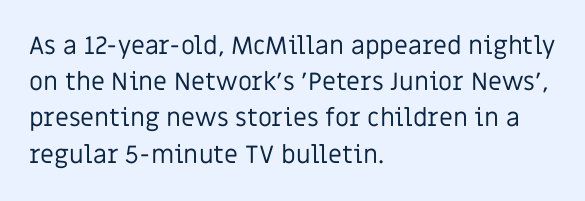
Q: Is the text bold? A: No.
Q: Is the text italic (slanted)? A: No, it is upright.
Q: Is the text underlined? A: No.
Q: How is the paragraph aligned? A: Left-aligned.
Q: Is the spacing between letters normal or unusually wide? A: Normal.
Q: Is the spacing between lines tight, normal or loose? A: Normal.
